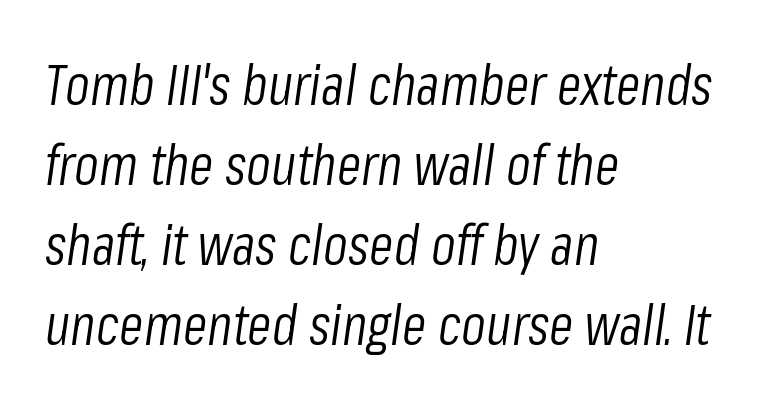
Q: Is the text bold? A: No.
Q: Is the text italic (slanted)? A: Yes, it leans right by about 8 degrees.
Q: Is the text underlined? A: No.
Q: How is the paragraph aligned? A: Left-aligned.
Q: Is the spacing between letters normal or unusually wide? A: Normal.
Q: Is the spacing between lines tight, normal or loose? A: Normal.
Q: Width (condensed, normal, or wide)? A: Condensed.
Q: Stroke contrast? A: Low.
Q: x-height? A: Medium.
Q: Monospaced? A: No.
